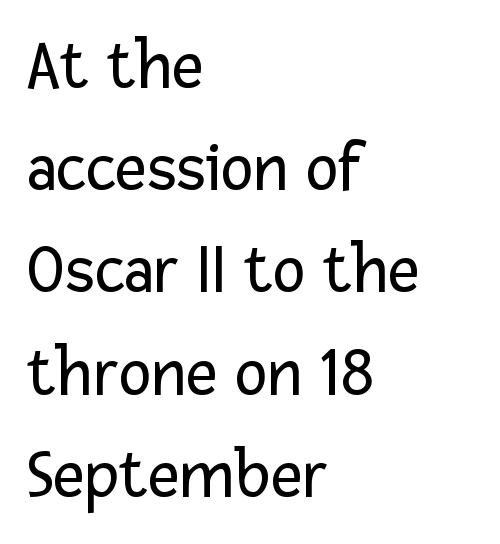
Do the characters align in a grid? No, the font is proportional. Words float on clear page, feet unadorned. The paragraph has a hard left edge and a soft right edge. How would I describe the line gaps? Plain and ordinary. No letter is thick-stroked: the sample isn't bold.
